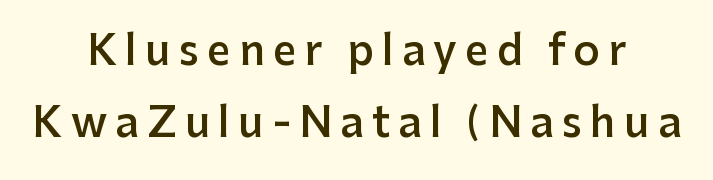
Q: Is the text bold? A: Semi-bold.
Q: Is the text italic (slanted)? A: No, it is upright.
Q: Is the typeface a serif or a sans-serif typeface? A: Sans-serif.
Q: Is the text underlined? A: No.
Q: How is the paragraph aligned? A: Centered.
Q: Is the spacing between letters normal or unusually wide? A: Unusually wide.
Q: Width (condensed, normal, or wide)? A: Normal.
Q: Stroke contrast? A: Low.
Q: x-height? A: Medium.
Q: Monospaced? A: No.
